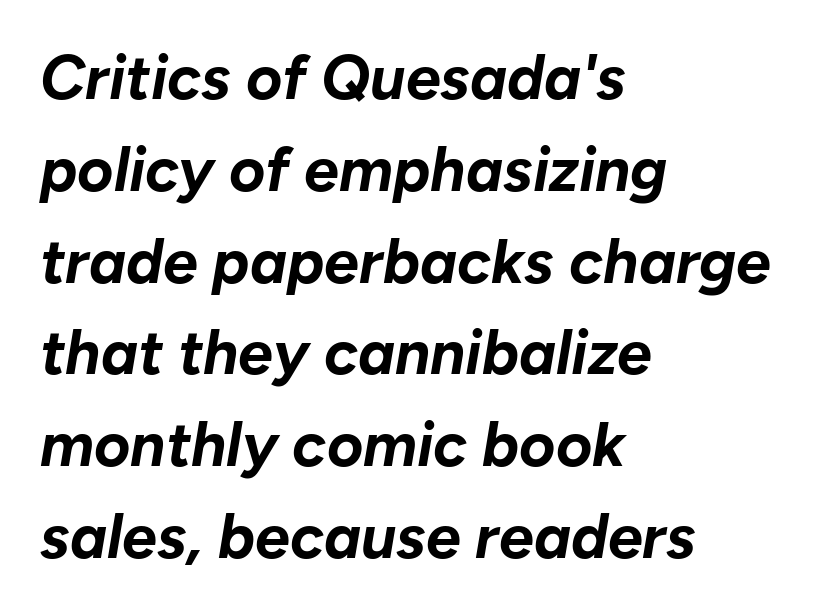
Q: Is the text bold? A: Yes.
Q: Is the text italic (slanted)? A: Yes, it leans right by about 10 degrees.
Q: Is the text underlined? A: No.
Q: How is the paragraph aligned? A: Left-aligned.
Q: Is the spacing between letters normal or unusually wide? A: Normal.
Q: Is the spacing between lines tight, normal or loose? A: Normal.
Q: Width (condensed, normal, or wide)? A: Normal.
Q: Stroke contrast? A: Low.
Q: x-height? A: Medium.
Q: Monospaced? A: No.
